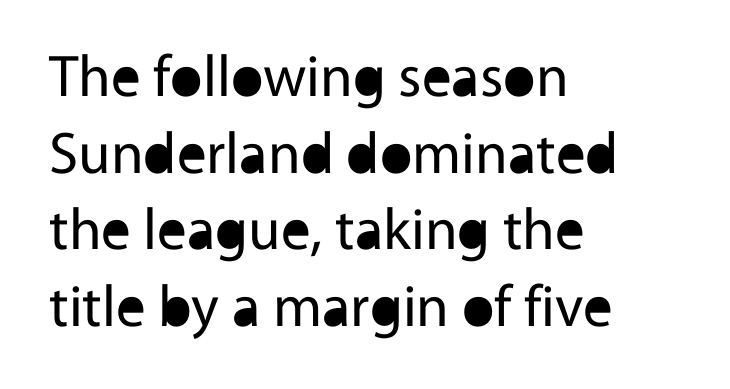
Unlike a traditional serif, this face leaves its strokes unadorned. The gaps between neighbouring characters are ordinary and unremarkable. Regarding leading, the lines here are spaced in the standard way. The lines in this sample share a left origin and differ only in where they stop. Style check: upright. Varying glyph widths throughout — classic text-font behaviour.
